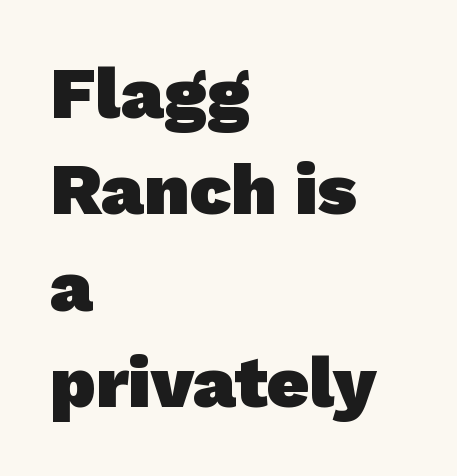
The image shows 73 px heavy sans-serif type; set left-aligned, normal line spacing (1.32x), normal letter spacing, not underlined; low stroke contrast and a medium x-height.
